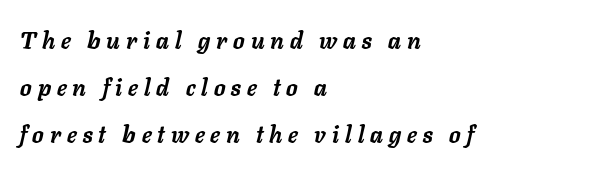
Q: Is the text bold? A: Yes.
Q: Is the text italic (slanted)? A: Yes, it leans right by about 11 degrees.
Q: Is the text underlined? A: No.
Q: How is the paragraph aligned? A: Left-aligned.
Q: Is the spacing between letters normal or unusually wide? A: Unusually wide.
Q: Is the spacing between lines tight, normal or loose? A: Loose.
